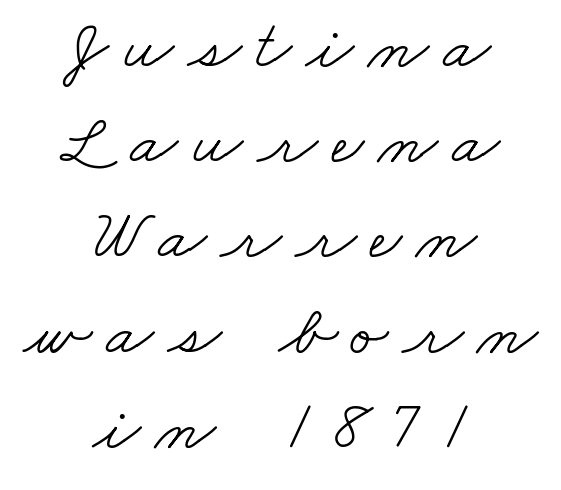
The image shows 70 px light, wide serif type; set centered, normal line spacing (1.36x), unusually wide letter spacing (+0.2 em), not underlined; low stroke contrast and a small x-height.
